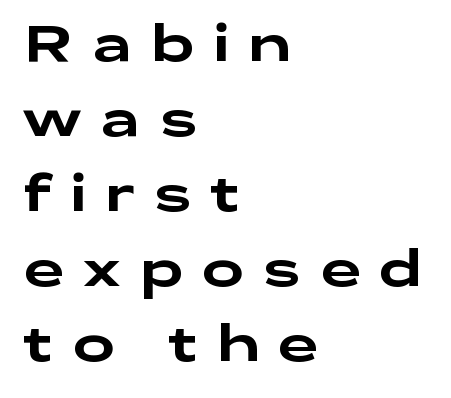
Does the type have serifs? No, each stem ends abruptly. Does extra space separate the letters? Yes, quite a lot of it. Every stem runs plumb, perpendicular to the baseline. You could not count columns in this text — the font is proportionally spaced. The space beneath each line is pristine and unruled. Rows of type keep a routine distance in the vertical direction.
